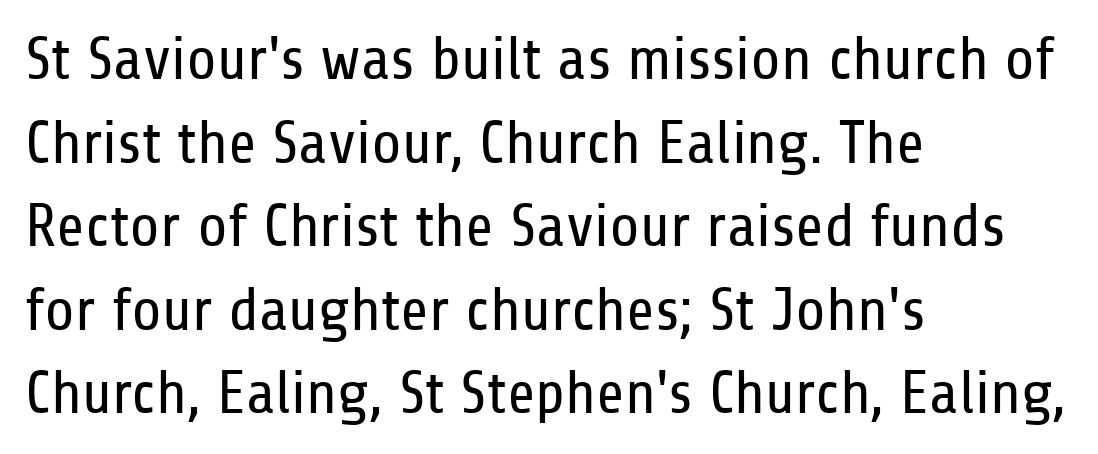
Q: Is the text bold? A: No.
Q: Is the text italic (slanted)? A: No, it is upright.
Q: Is the typeface a serif or a sans-serif typeface? A: Sans-serif.
Q: Is the text underlined? A: No.
Q: How is the paragraph aligned? A: Left-aligned.
Q: Is the spacing between letters normal or unusually wide? A: Normal.
Q: Is the spacing between lines tight, normal or loose? A: Normal.
Q: Width (condensed, normal, or wide)? A: Condensed.
Q: Stroke contrast? A: Low.
Q: x-height? A: Medium.
Q: Monospaced? A: No.
